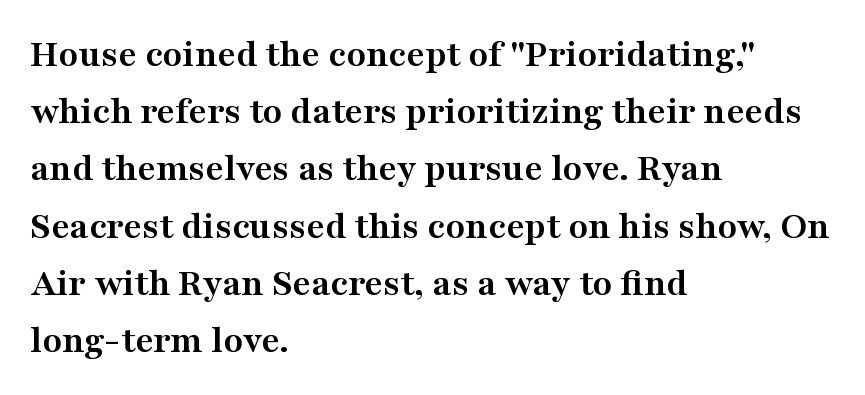
The image shows 40 px semibold, wide serif type, upright; set left-aligned, normal line spacing (1.43x), normal letter spacing, not underlined; medium stroke contrast and a medium x-height.
